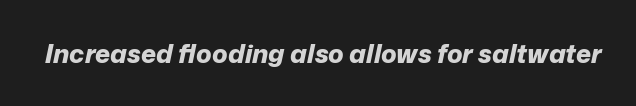
{"italic": "yes", "lean": "right", "slant_degrees": 12, "bold": "yes", "underline": "no", "letter_spacing": "normal", "letter_spacing_em": 0.0, "glyph_px": 26}
